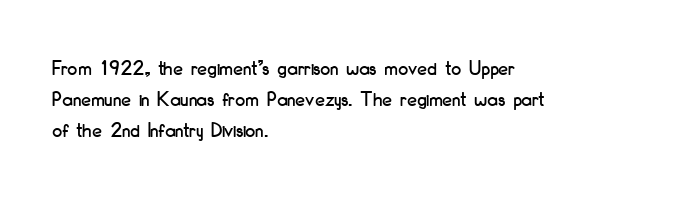
{"italic": "no", "underline": "no", "align": "left", "line_spacing": "normal", "line_spacing_ratio": 1.42, "letter_spacing": "normal", "letter_spacing_em": 0.0, "glyph_px": 22}
